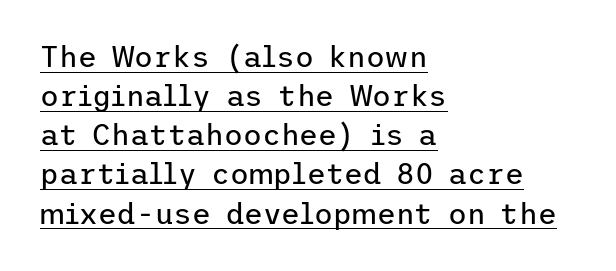
{"serif": "no", "italic": "no", "bold": "no", "weight": "regular", "width": "normal", "stroke_contrast": "low", "x_height": "medium", "underline": "yes", "align": "left", "line_spacing": "normal", "line_spacing_ratio": 1.35, "letter_spacing": "normal", "letter_spacing_em": 0.0, "glyph_px": 29}
